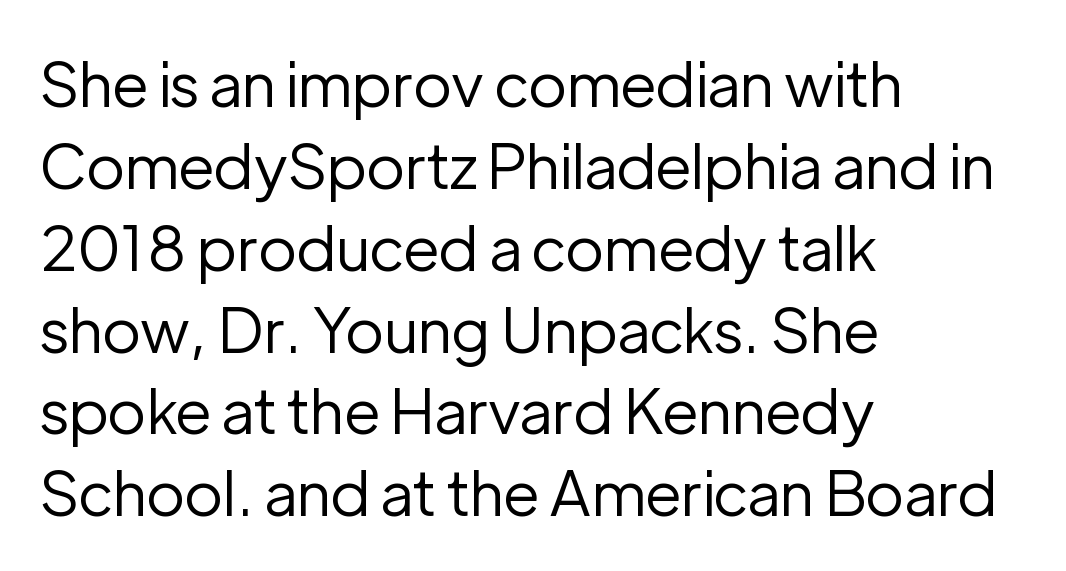
Q: Is the text bold? A: No.
Q: Is the text italic (slanted)? A: No, it is upright.
Q: Is the typeface a serif or a sans-serif typeface? A: Sans-serif.
Q: Is the text underlined? A: No.
Q: How is the paragraph aligned? A: Left-aligned.
Q: Is the spacing between letters normal or unusually wide? A: Normal.
Q: Is the spacing between lines tight, normal or loose? A: Normal.
Q: Width (condensed, normal, or wide)? A: Normal.
Q: Stroke contrast? A: Low.
Q: x-height? A: Medium.
Q: Monospaced? A: No.
